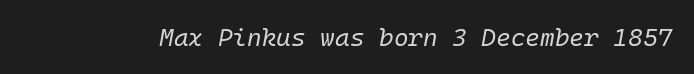
Q: Is the text bold? A: No.
Q: Is the text italic (slanted)? A: Yes, it leans right by about 10 degrees.
Q: Is the text underlined? A: No.
Q: Is the spacing between letters normal or unusually wide? A: Normal.
